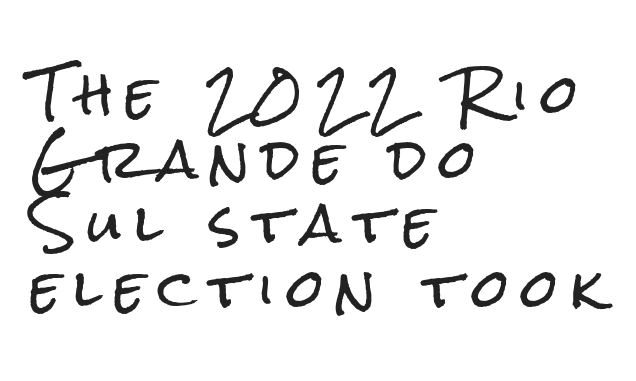
Upright lettering throughout. The rendering uses natural spacing where letterforms have individual widths. The passage shown is not underscored anywhere. Regarding serifs, this sample does without them.
